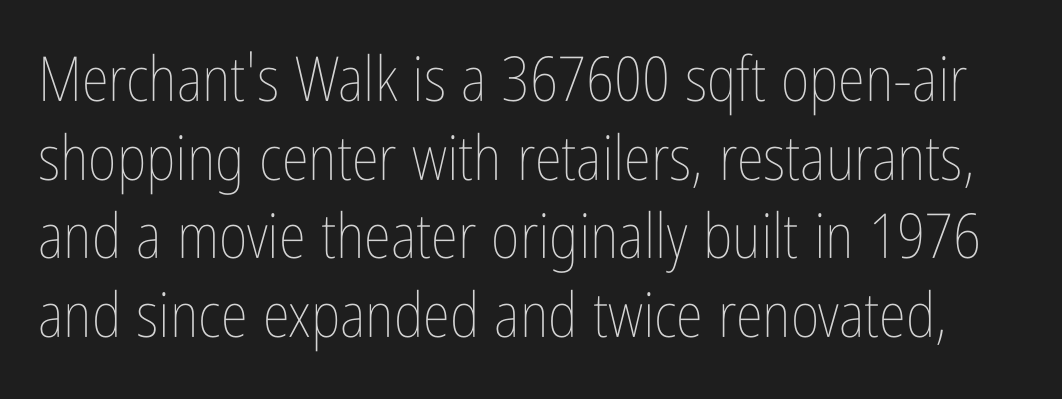
{"italic": "no", "bold": "no", "weight": "thin", "width": "condensed", "stroke_contrast": "low", "x_height": "medium", "monospaced": "no", "underline": "no", "line_spacing": "normal", "line_spacing_ratio": 1.27, "letter_spacing": "normal", "letter_spacing_em": 0.0, "glyph_px": 62}
